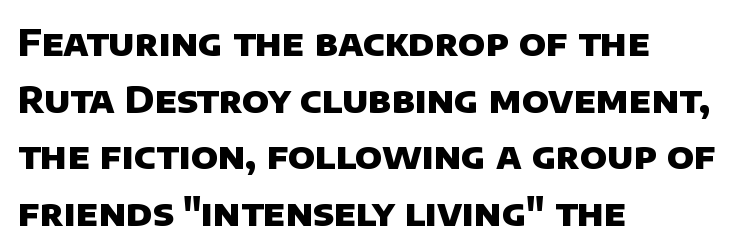
{"serif": "no", "bold": "yes", "weight": "heavy", "width": "normal", "stroke_contrast": "low", "x_height": "large", "monospaced": "no", "underline": "no", "align": "left", "line_spacing": "normal", "line_spacing_ratio": 1.57, "letter_spacing": "normal", "letter_spacing_em": 0.0, "glyph_px": 36}
